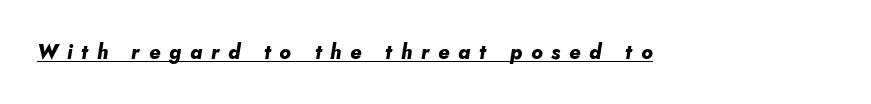
The image shows 20 px bold type, italic (leaning right); set unusually wide letter spacing (+0.44 em), underlined.
